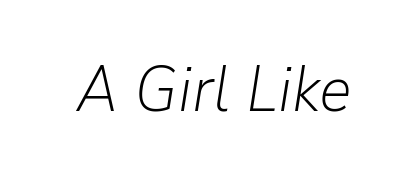
Q: Is the text bold? A: No.
Q: Is the text italic (slanted)? A: Yes, it leans right by about 9 degrees.
Q: Is the text underlined? A: No.
Q: Is the spacing between letters normal or unusually wide? A: Normal.
Q: Width (condensed, normal, or wide)? A: Normal.
Q: Stroke contrast? A: Low.
Q: x-height? A: Medium.
Q: Monospaced? A: No.
